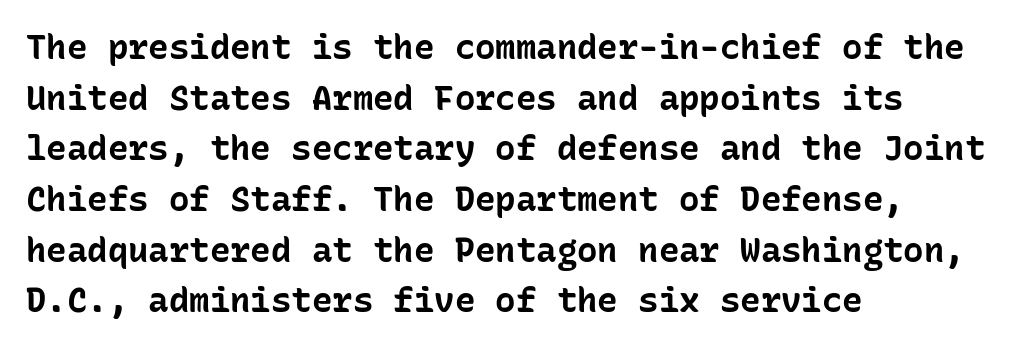
The strokes are fattened all the way to bold. A typesetter would label this face a sans. Upright lettering throughout. Is the letter spacing exaggerated? No — it looks like the ordinary default. The lines in this sample share a left origin and differ only in where they stop. Rule under the text: the space is simply empty.
